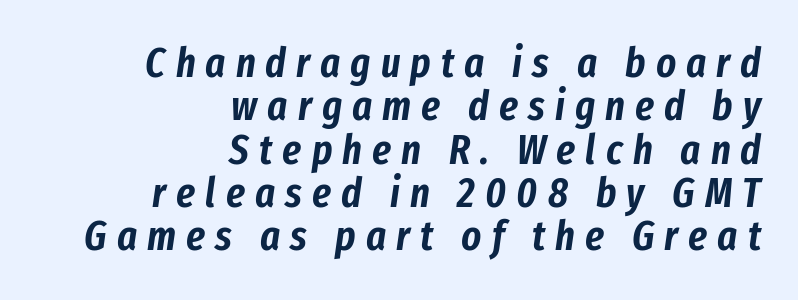
Q: Is the text italic (slanted)? A: Yes, it leans right by about 8 degrees.
Q: Is the text underlined? A: No.
Q: How is the paragraph aligned? A: Right-aligned.
Q: Is the spacing between letters normal or unusually wide? A: Unusually wide.
Q: Is the spacing between lines tight, normal or loose? A: Tight.
Q: Width (condensed, normal, or wide)? A: Condensed.
Q: Stroke contrast? A: Low.
Q: x-height? A: Medium.
Q: Monospaced? A: No.
